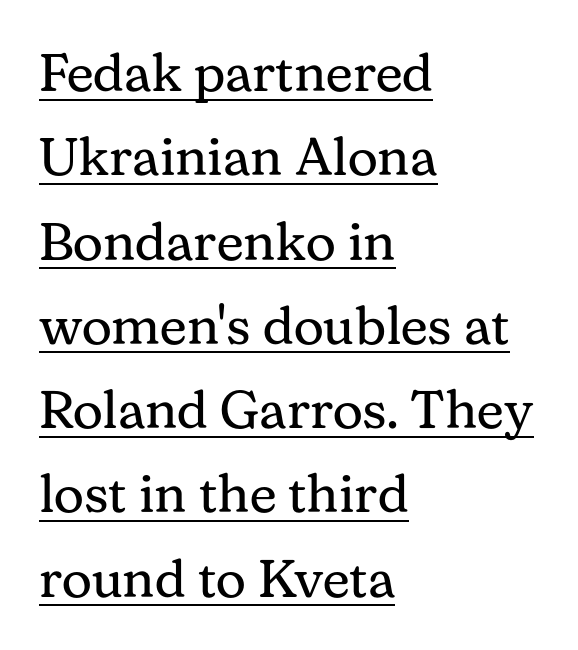
The image shows 53 px regular-weight serif type, upright; set left-aligned, normal line spacing (1.59x), normal letter spacing, underlined; medium stroke contrast and a medium x-height.
